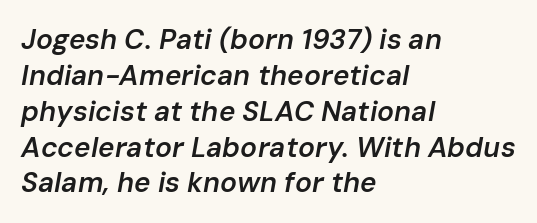
Q: Is the text bold? A: Semi-bold.
Q: Is the text italic (slanted)? A: Yes, it leans right by about 10 degrees.
Q: Is the text underlined? A: No.
Q: How is the paragraph aligned? A: Left-aligned.
Q: Is the spacing between letters normal or unusually wide? A: Normal.
Q: Is the spacing between lines tight, normal or loose? A: Normal.
Q: Width (condensed, normal, or wide)? A: Normal.
Q: Stroke contrast? A: Low.
Q: x-height? A: Medium.
Q: Monospaced? A: No.
